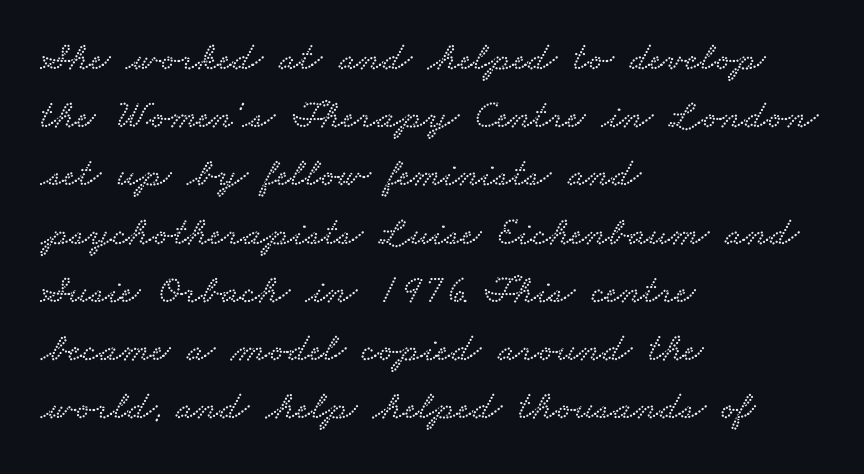
Q: Is the typeface a serif or a sans-serif typeface? A: Serif.
Q: Is the text underlined? A: No.
Q: How is the paragraph aligned? A: Left-aligned.
Q: Is the spacing between letters normal or unusually wide? A: Normal.
Q: Is the spacing between lines tight, normal or loose? A: Normal.
Q: Width (condensed, normal, or wide)? A: Wide.
Q: Stroke contrast? A: Low.
Q: x-height? A: Small.
Q: Monospaced? A: No.
